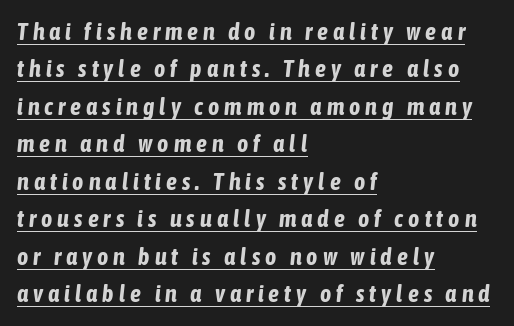
Successive baselines arrive at the customary interval. Every word sits above its own underline. Slant detected: the letters are inclined. The font is running at its bold setting.
